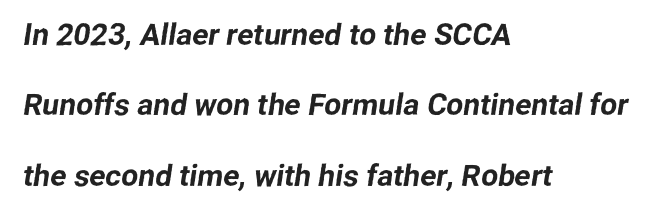
Q: Is the typeface a serif or a sans-serif typeface? A: Sans-serif.
Q: Is the text underlined? A: No.
Q: How is the paragraph aligned? A: Left-aligned.
Q: Is the spacing between letters normal or unusually wide? A: Normal.
Q: Is the spacing between lines tight, normal or loose? A: Loose.
Q: Width (condensed, normal, or wide)? A: Normal.
Q: Stroke contrast? A: Low.
Q: x-height? A: Medium.
Q: Monospaced? A: No.
